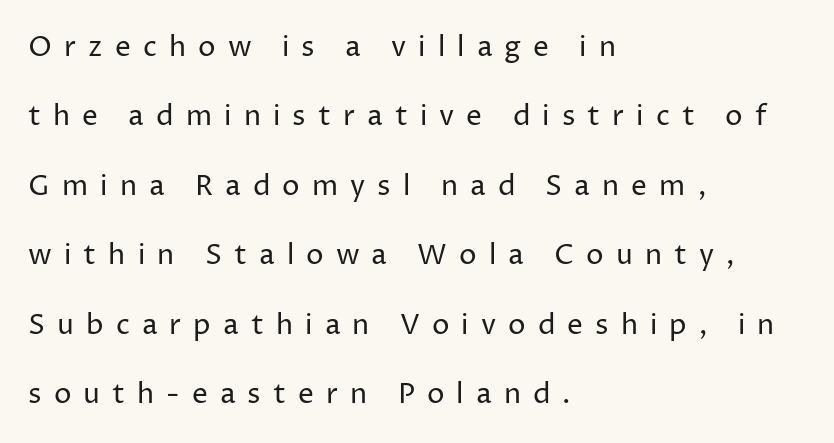
{"serif": "no", "italic": "no", "bold": "no", "weight": "regular", "width": "normal", "stroke_contrast": "low", "x_height": "medium", "monospaced": "no", "underline": "no", "align": "left", "line_spacing": "loose", "line_spacing_ratio": 2.48, "letter_spacing": "wide", "letter_spacing_em": 0.43, "glyph_px": 28}
